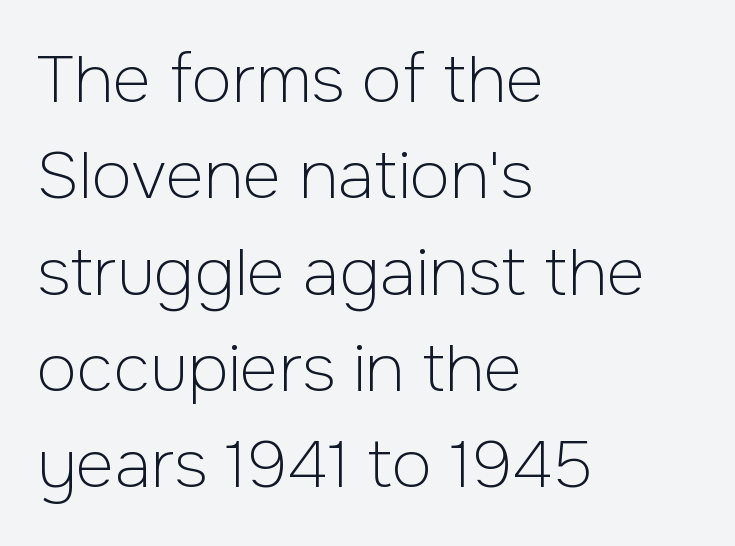
{"serif": "no", "italic": "no", "bold": "no", "weight": "light", "width": "normal", "stroke_contrast": "low", "x_height": "medium", "monospaced": "no", "underline": "no", "align": "left", "line_spacing": "normal", "line_spacing_ratio": 1.46, "letter_spacing": "normal", "letter_spacing_em": 0.0, "glyph_px": 66}
